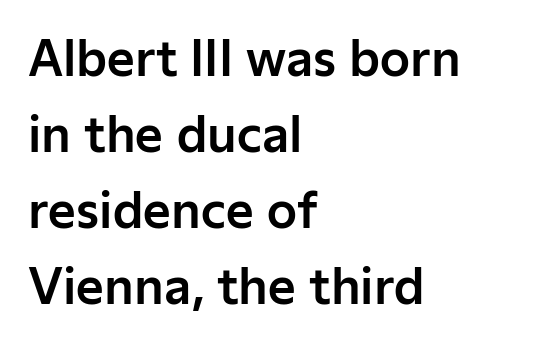
Q: Is the text italic (slanted)? A: No, it is upright.
Q: Is the typeface a serif or a sans-serif typeface? A: Sans-serif.
Q: Is the text underlined? A: No.
Q: How is the paragraph aligned? A: Left-aligned.
Q: Is the spacing between letters normal or unusually wide? A: Normal.
Q: Is the spacing between lines tight, normal or loose? A: Normal.
Q: Width (condensed, normal, or wide)? A: Normal.
Q: Stroke contrast? A: Low.
Q: x-height? A: Medium.
Q: Monospaced? A: No.
